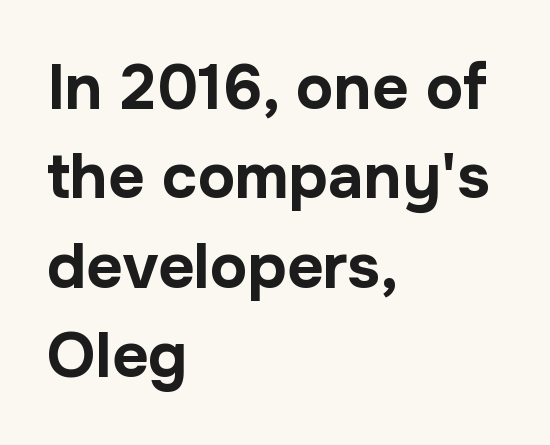
Teacher's note: observe the even left margin — that is flush-left alignment. Is there much room between lines? A standard amount, neither cramped nor airy. This sample has the flowing, uneven cadence of proportional lettering. Only glyphs here, with clear space below each row. You could call the tracking neutral — neither tight nor loose.
